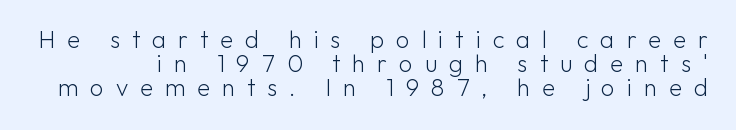
The image shows 24 px text type, upright; set tight line spacing (0.99x), unusually wide letter spacing (+0.5 em), not underlined.
